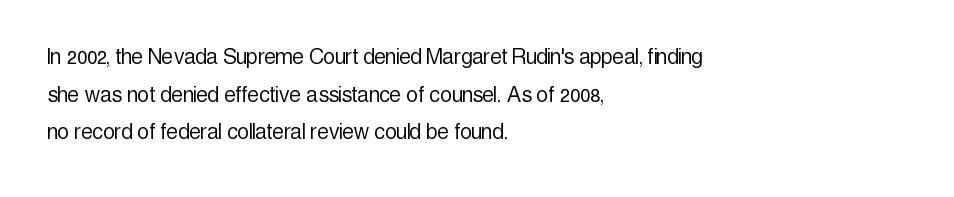
This sample is left-justified, so line endings fall wherever the words run out. Short note: letters normally spaced. These lines were composed using upright roman letters. Nothing heavy about these letters — not bold at all. The glyphs are unaccompanied by any horizontal stroke below them. Quick note: interline space is typical.
